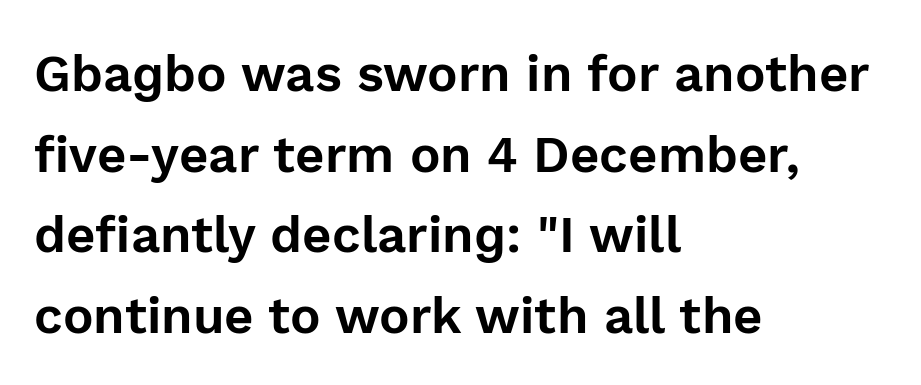
The image shows 51 px sans-serif type, upright; set left-aligned, normal line spacing (1.58x), normal letter spacing, not underlined; a medium x-height.
